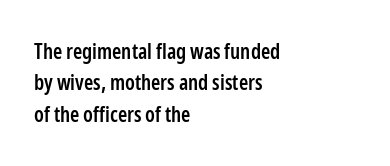
The image shows 21 px text type, upright; set left-aligned, normal line spacing (1.49x), normal letter spacing, not underlined.
